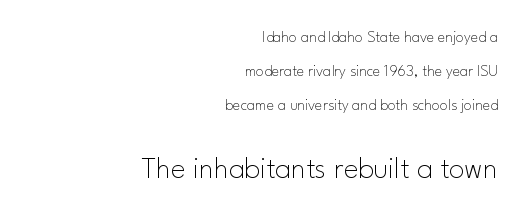
{"serif": "no", "italic": "no", "bold": "no", "weight": "thin", "width": "normal", "stroke_contrast": "low", "x_height": "small", "monospaced": "no", "underline": "no", "align": "right", "line_spacing": "loose", "line_spacing_ratio": 2.11, "letter_spacing": "normal", "letter_spacing_em": 0.0, "larger_block": "second", "size_ratio": 1.94, "glyph_px": 31}
